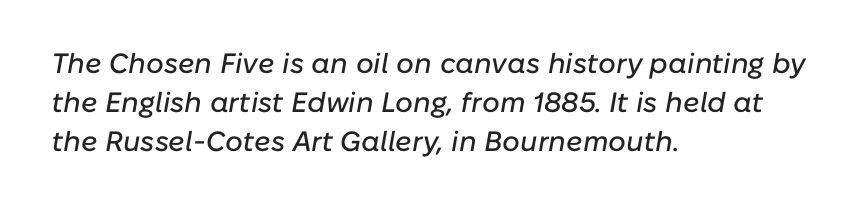
The image shows 28 px text type, italic (leaning right); set left-aligned, normal line spacing (1.39x), normal letter spacing, not underlined; low stroke contrast and a medium x-height.
